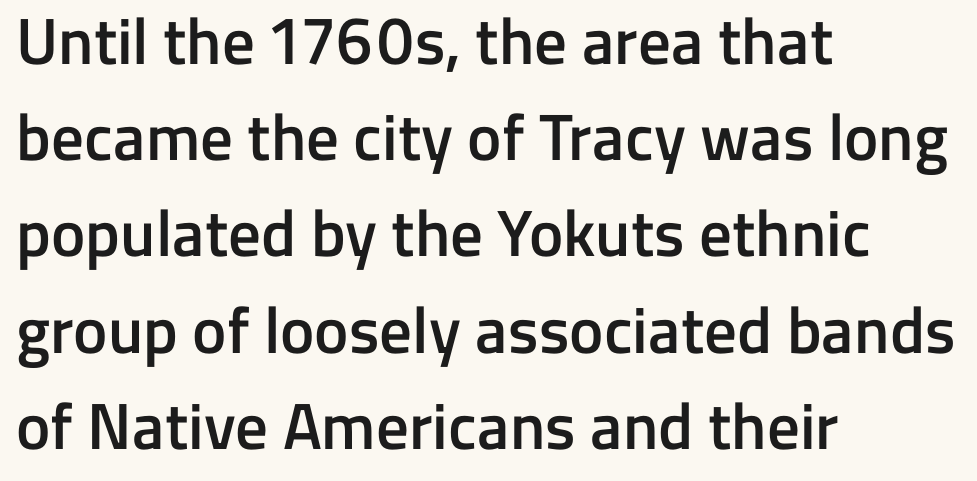
{"serif": "no", "italic": "no", "bold": "semi", "weight": "semibold", "width": "normal", "stroke_contrast": "low", "x_height": "medium", "monospaced": "no", "underline": "no", "align": "left", "line_spacing": "normal", "line_spacing_ratio": 1.48, "letter_spacing": "normal", "letter_spacing_em": 0.0, "glyph_px": 65}
